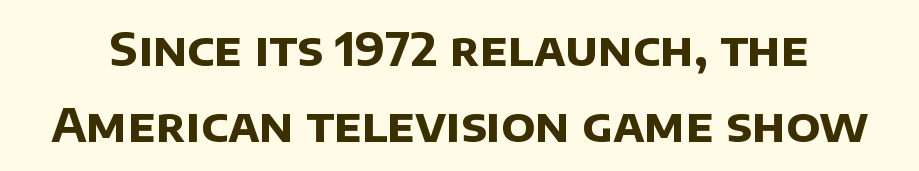
Q: Is the text bold? A: Yes.
Q: Is the typeface a serif or a sans-serif typeface? A: Sans-serif.
Q: Is the text underlined? A: No.
Q: Is the spacing between letters normal or unusually wide? A: Normal.
Q: Is the spacing between lines tight, normal or loose? A: Normal.
Q: Width (condensed, normal, or wide)? A: Normal.
Q: Stroke contrast? A: Low.
Q: x-height? A: Large.
Q: Monospaced? A: No.
